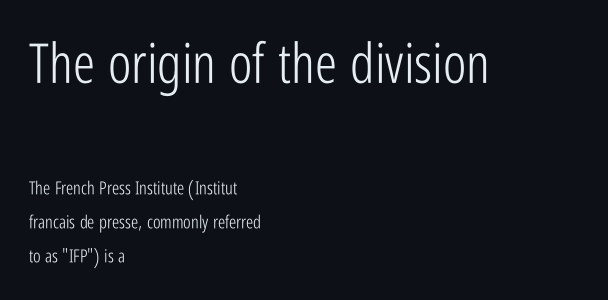
{"serif": "no", "italic": "no", "bold": "no", "weight": "light", "width": "condensed", "stroke_contrast": "low", "x_height": "medium", "monospaced": "no", "underline": "no", "align": "left", "line_spacing_ratio": 1.88, "letter_spacing": "normal", "letter_spacing_em": 0.0, "larger_block": "first", "size_ratio": 3.06, "glyph_px": 55}
